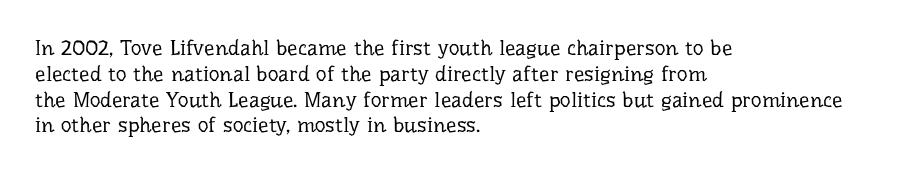
The image shows 21 px text type, upright; set left-aligned, line spacing 1.23x, normal letter spacing, not underlined.
